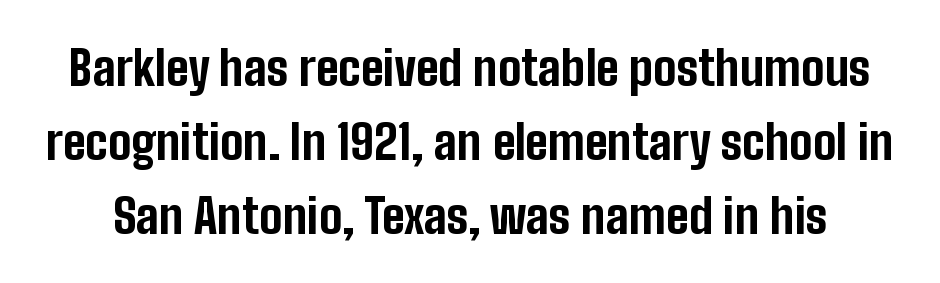
Q: Is the text bold? A: Yes.
Q: Is the text italic (slanted)? A: No, it is upright.
Q: Is the typeface a serif or a sans-serif typeface? A: Sans-serif.
Q: Is the text underlined? A: No.
Q: Is the spacing between letters normal or unusually wide? A: Normal.
Q: Is the spacing between lines tight, normal or loose? A: Normal.
Q: Width (condensed, normal, or wide)? A: Condensed.
Q: Stroke contrast? A: Low.
Q: x-height? A: Medium.
Q: Monospaced? A: No.
